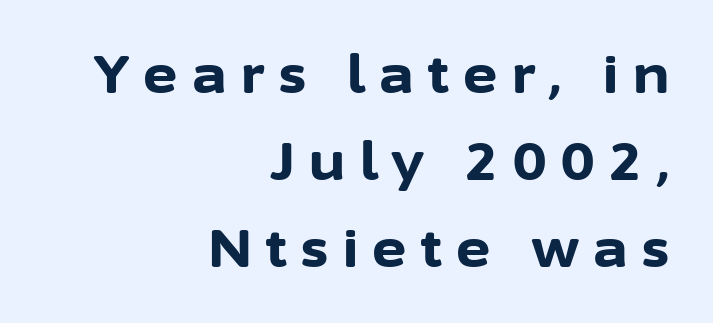
Q: Is the text bold? A: Yes.
Q: Is the text italic (slanted)? A: No, it is upright.
Q: Is the typeface a serif or a sans-serif typeface? A: Sans-serif.
Q: Is the text underlined? A: No.
Q: How is the paragraph aligned? A: Right-aligned.
Q: Is the spacing between letters normal or unusually wide? A: Unusually wide.
Q: Is the spacing between lines tight, normal or loose? A: Normal.
Q: Width (condensed, normal, or wide)? A: Normal.
Q: Stroke contrast? A: Low.
Q: x-height? A: Medium.
Q: Monospaced? A: No.
